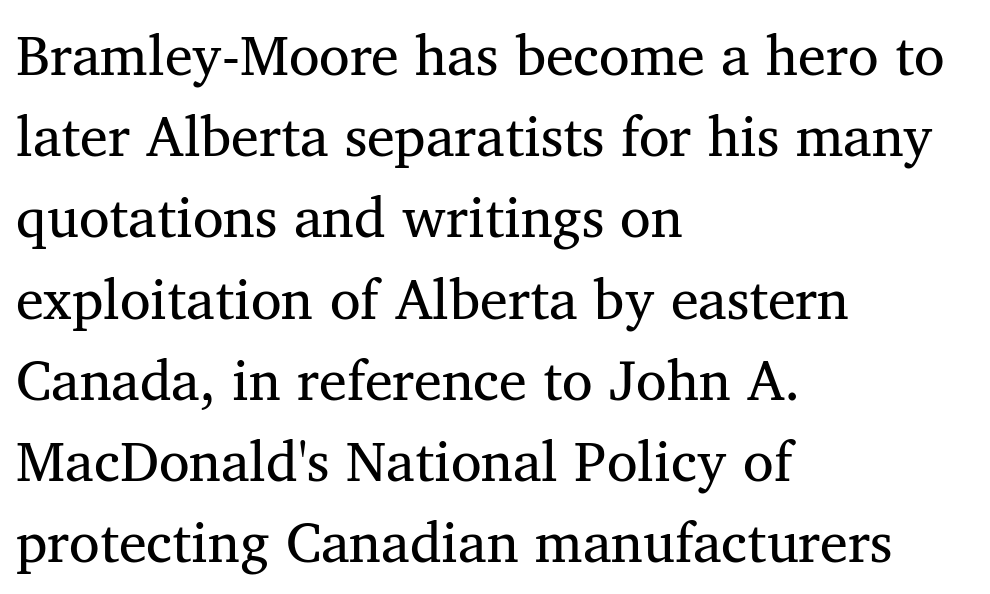
The image shows 56 px regular-weight serif type, upright; set left-aligned, normal line spacing (1.45x), normal letter spacing, not underlined; medium stroke contrast and a medium x-height.
